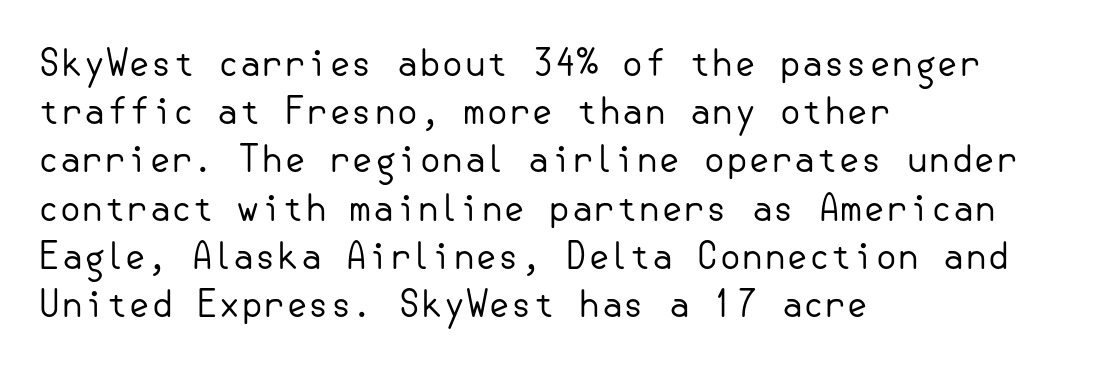
{"serif": "no", "italic": "no", "bold": "no", "weight": "regular", "width": "normal", "stroke_contrast": "low", "x_height": "small", "underline": "no", "align": "left", "line_spacing": "normal", "line_spacing_ratio": 1.34, "letter_spacing": "normal", "letter_spacing_em": 0.0, "glyph_px": 36}
